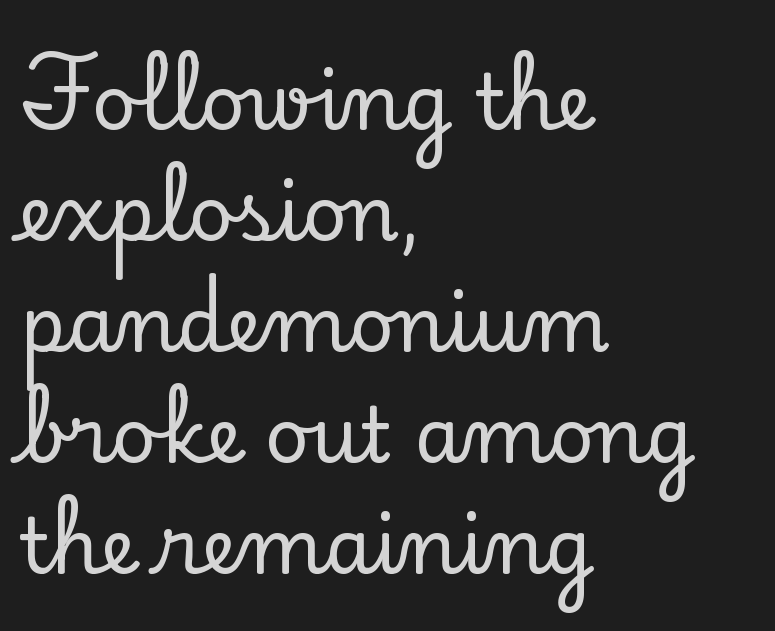
The image shows 77 px serif type, upright; set left-aligned, normal line spacing (1.44x), normal letter spacing, not underlined; low stroke contrast and a small x-height.
